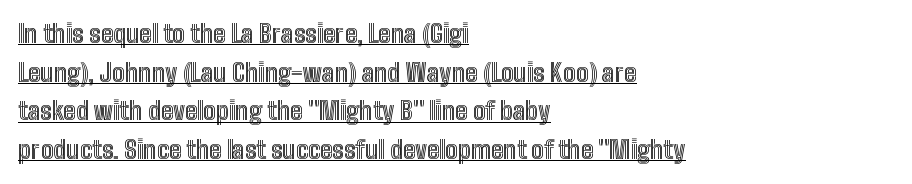
Each line starts at the same left margin while the right side varies. Compared with typical body copy, the letter spacing here is the same. Regarding leading, the lines here are spaced in the standard way. The letters stand upright; this is a roman face. The specimen includes a rule beneath the text block's lines.
